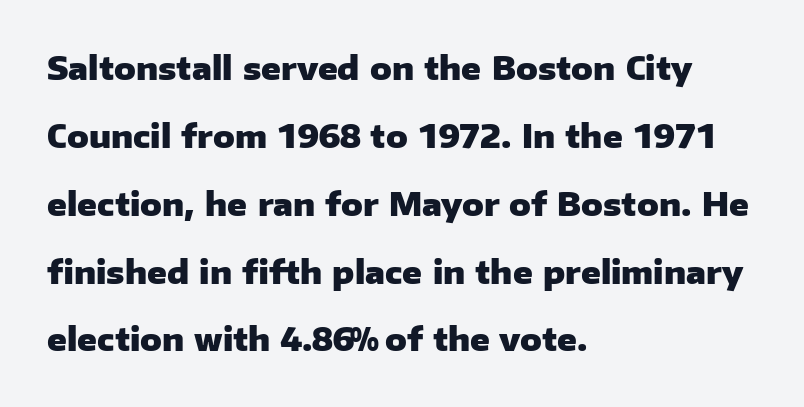
Q: Is the text bold? A: Yes.
Q: Is the text italic (slanted)? A: No, it is upright.
Q: Is the typeface a serif or a sans-serif typeface? A: Sans-serif.
Q: Is the text underlined? A: No.
Q: How is the paragraph aligned? A: Left-aligned.
Q: Is the spacing between letters normal or unusually wide? A: Normal.
Q: Is the spacing between lines tight, normal or loose? A: Loose.
Q: Width (condensed, normal, or wide)? A: Normal.
Q: Stroke contrast? A: Low.
Q: x-height? A: Medium.
Q: Monospaced? A: No.
